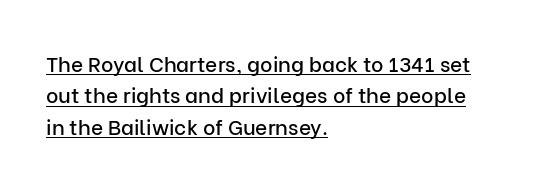
Q: Is the text italic (slanted)? A: No, it is upright.
Q: Is the text underlined? A: Yes.
Q: How is the paragraph aligned? A: Left-aligned.
Q: Is the spacing between letters normal or unusually wide? A: Normal.
Q: Is the spacing between lines tight, normal or loose? A: Normal.
